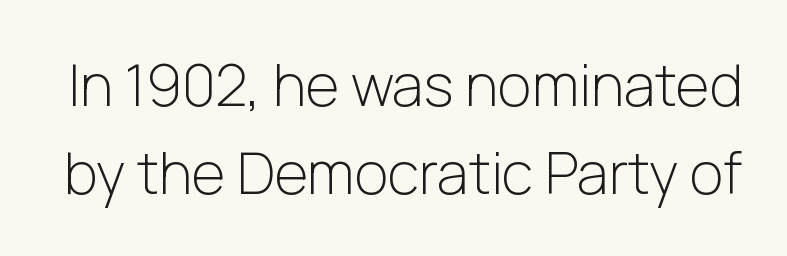
Q: Is the text bold? A: No.
Q: Is the text italic (slanted)? A: No, it is upright.
Q: Is the typeface a serif or a sans-serif typeface? A: Sans-serif.
Q: Is the text underlined? A: No.
Q: Is the spacing between letters normal or unusually wide? A: Normal.
Q: Is the spacing between lines tight, normal or loose? A: Normal.
Q: Width (condensed, normal, or wide)? A: Normal.
Q: Stroke contrast? A: Low.
Q: x-height? A: Medium.
Q: Monospaced? A: No.
